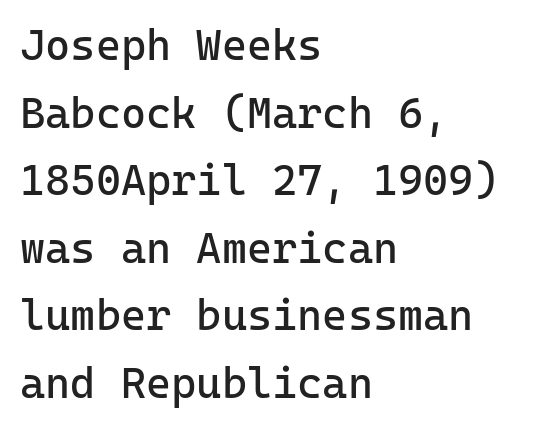
The image shows 43 px regular-weight sans-serif type, upright, monospaced; set left-aligned, normal line spacing (1.57x), normal letter spacing, not underlined; low stroke contrast and a medium x-height.
